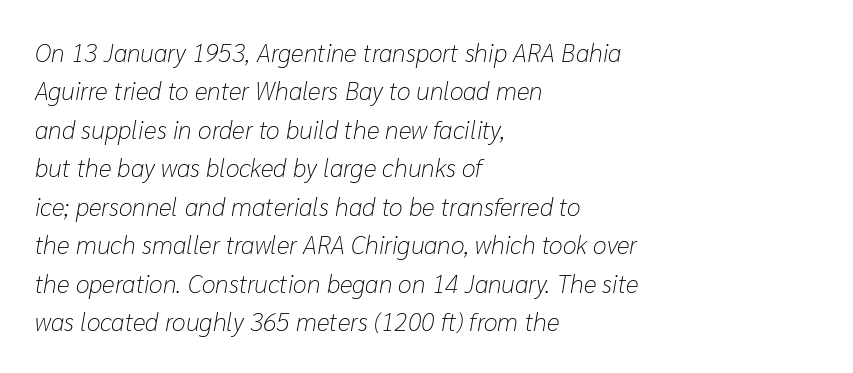
{"italic": "yes", "lean": "right", "slant_degrees": 10, "bold": "no", "underline": "no", "align": "left", "line_spacing": "normal", "line_spacing_ratio": 1.54, "letter_spacing": "normal", "letter_spacing_em": 0.0, "glyph_px": 25}
